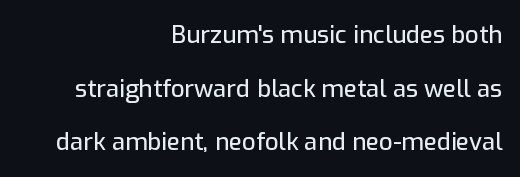
The image shows 24 px text type, upright; set right-aligned, loose line spacing (2.23x), normal letter spacing, not underlined.
